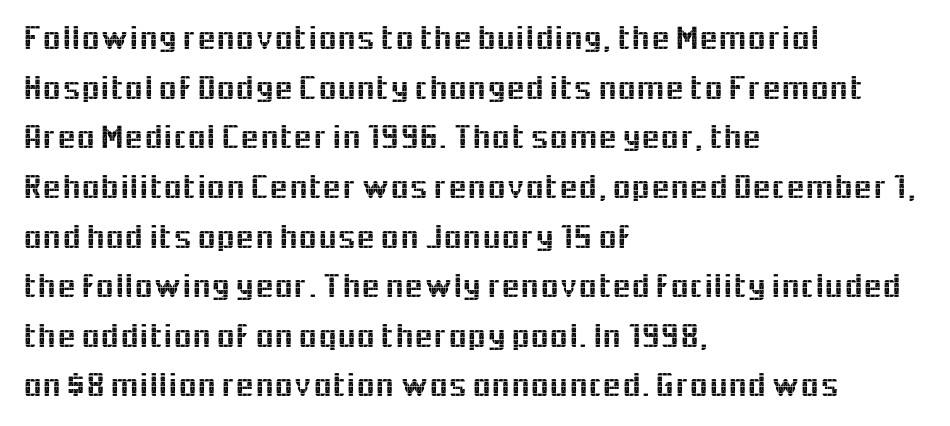
Q: Is the text italic (slanted)? A: No, it is upright.
Q: Is the typeface a serif or a sans-serif typeface? A: Sans-serif.
Q: Is the text underlined? A: No.
Q: How is the paragraph aligned? A: Left-aligned.
Q: Is the spacing between letters normal or unusually wide? A: Normal.
Q: Is the spacing between lines tight, normal or loose? A: Normal.
Q: Width (condensed, normal, or wide)? A: Normal.
Q: x-height? A: Medium.
Q: Monospaced? A: No.
